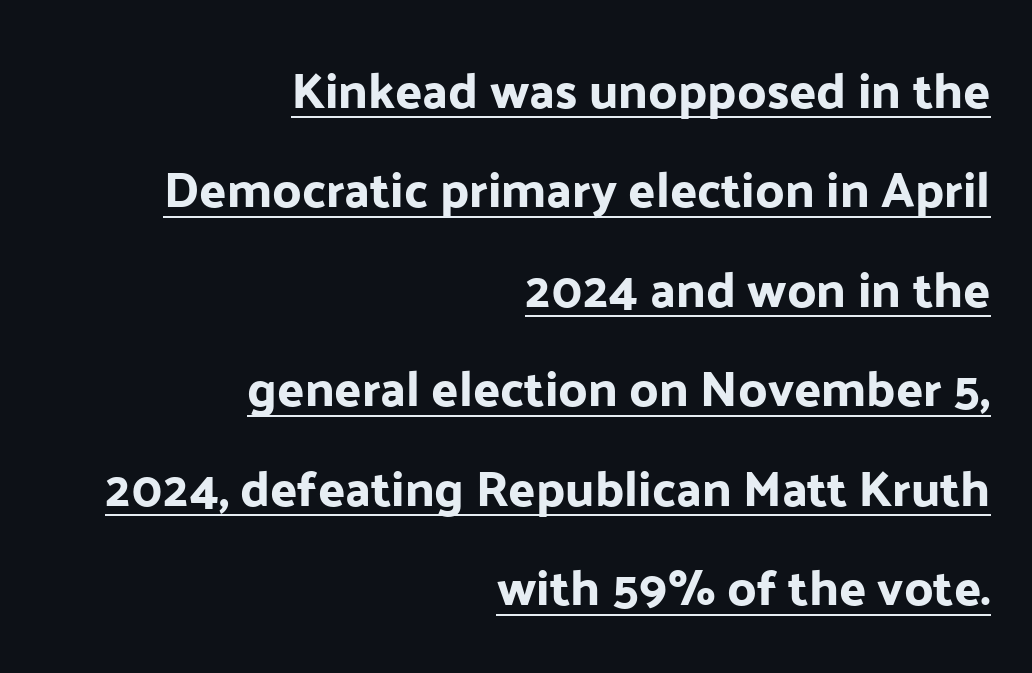
Q: Is the text italic (slanted)? A: No, it is upright.
Q: Is the typeface a serif or a sans-serif typeface? A: Sans-serif.
Q: Is the text underlined? A: Yes.
Q: How is the paragraph aligned? A: Right-aligned.
Q: Is the spacing between letters normal or unusually wide? A: Normal.
Q: Is the spacing between lines tight, normal or loose? A: Loose.
Q: Width (condensed, normal, or wide)? A: Normal.
Q: Stroke contrast? A: Low.
Q: x-height? A: Medium.
Q: Monospaced? A: No.
